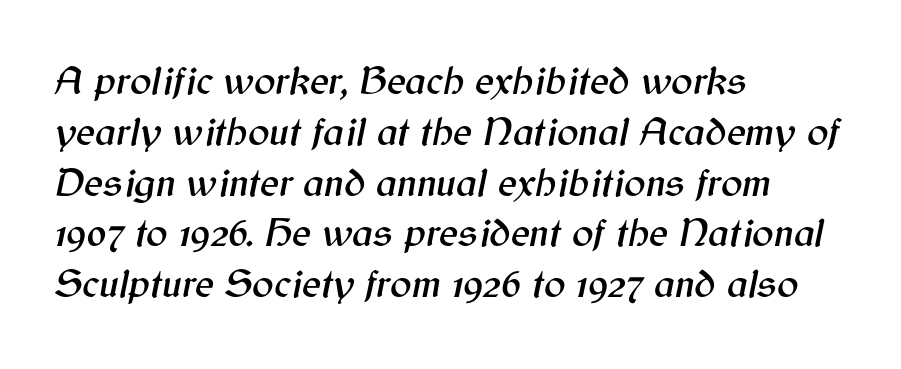
The image shows 40 px text type, italic (leaning right); set left-aligned, normal line spacing (1.27x), normal letter spacing, not underlined; medium stroke contrast and a medium x-height.
